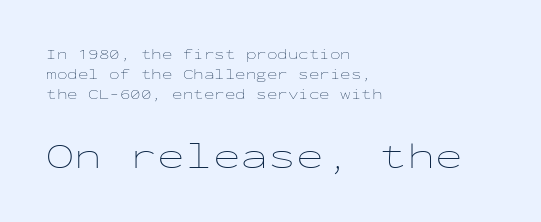
The image shows 37 px thin, wide type, upright, monospaced; set left-aligned, normal line spacing (1.43x), normal letter spacing, not underlined; the second (bottom) block is 2.64x larger; low stroke contrast and a medium x-height.
